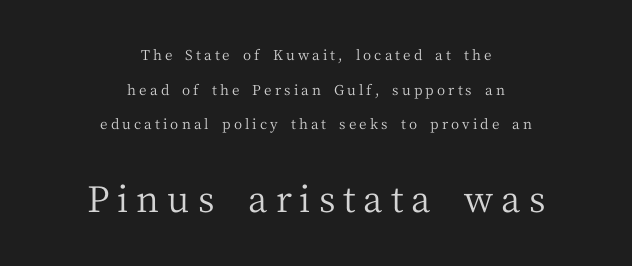
The letters advance in unequal steps, a hallmark of proportional type. Characters follow at a spacing far wider than the type designer built in. Compare the two chunks: the lower has the greater cap height. Quick note: not italic, upright. Has an underline been added? It has not. Airy leading.
